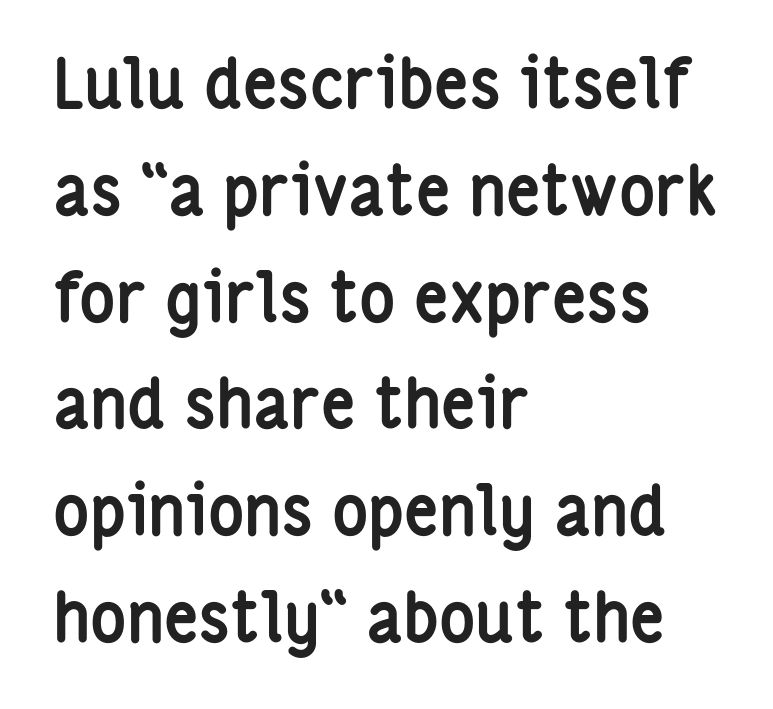
{"serif": "no", "italic": "no", "bold": "yes", "weight": "semibold", "width": "condensed", "stroke_contrast": "low", "x_height": "medium", "monospaced": "no", "underline": "no", "align": "left", "line_spacing": "normal", "line_spacing_ratio": 1.57, "letter_spacing": "normal", "letter_spacing_em": 0.0, "glyph_px": 68}
